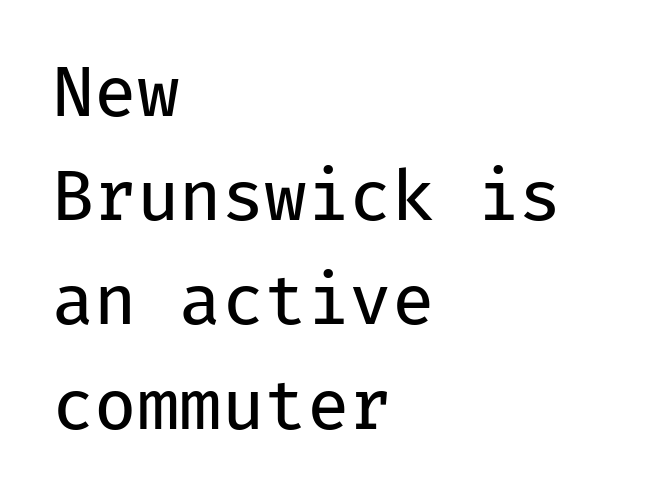
Q: Is the text bold? A: No.
Q: Is the text italic (slanted)? A: No, it is upright.
Q: Is the typeface a serif or a sans-serif typeface? A: Sans-serif.
Q: Is the text underlined? A: No.
Q: How is the paragraph aligned? A: Left-aligned.
Q: Is the spacing between letters normal or unusually wide? A: Normal.
Q: Is the spacing between lines tight, normal or loose? A: Normal.
Q: Width (condensed, normal, or wide)? A: Normal.
Q: Stroke contrast? A: Low.
Q: x-height? A: Medium.
Q: Monospaced? A: Yes.
